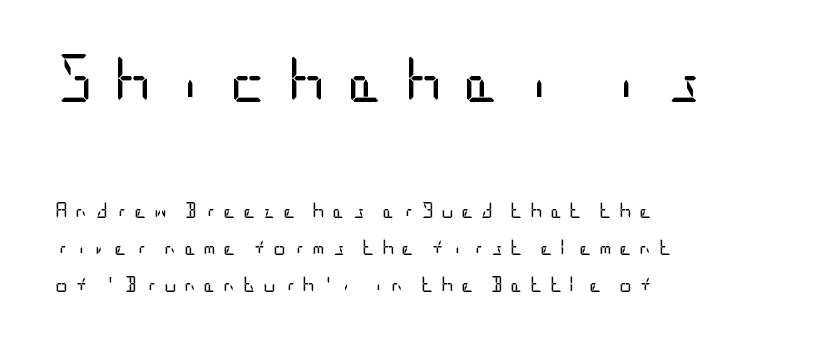
{"serif": "no", "italic": "no", "bold": "no", "weight": "regular", "width": "condensed", "stroke_contrast": "low", "x_height": "large", "underline": "no", "align": "left", "line_spacing": "loose", "line_spacing_ratio": 2.32, "letter_spacing": "wide", "letter_spacing_em": 0.42, "larger_block": "first", "size_ratio": 2.94, "glyph_px": 47}
